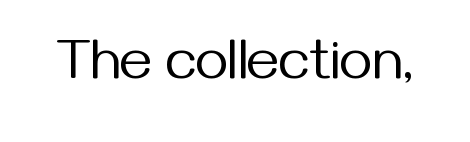
The image shows 57 px regular-weight sans-serif type, upright; set normal letter spacing, not underlined; medium stroke contrast and a medium x-height.
